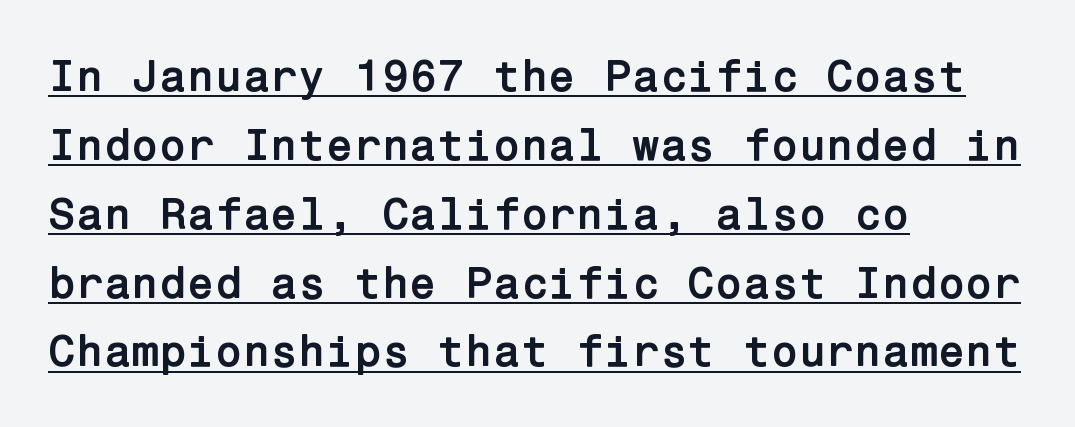
The image shows 45 px semibold sans-serif type, upright; set left-aligned, normal line spacing (1.53x), normal letter spacing, underlined; low stroke contrast and a medium x-height.
